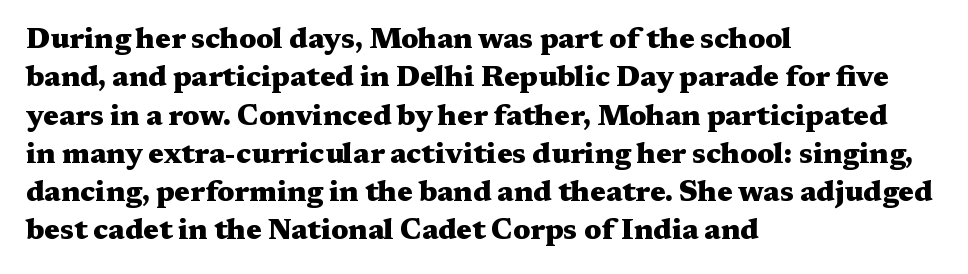
Q: Is the text bold? A: Yes.
Q: Is the text italic (slanted)? A: No, it is upright.
Q: Is the typeface a serif or a sans-serif typeface? A: Serif.
Q: Is the text underlined? A: No.
Q: How is the paragraph aligned? A: Left-aligned.
Q: Is the spacing between letters normal or unusually wide? A: Normal.
Q: Is the spacing between lines tight, normal or loose? A: Normal.
Q: Width (condensed, normal, or wide)? A: Wide.
Q: Stroke contrast? A: Medium.
Q: x-height? A: Medium.
Q: Monospaced? A: No.
